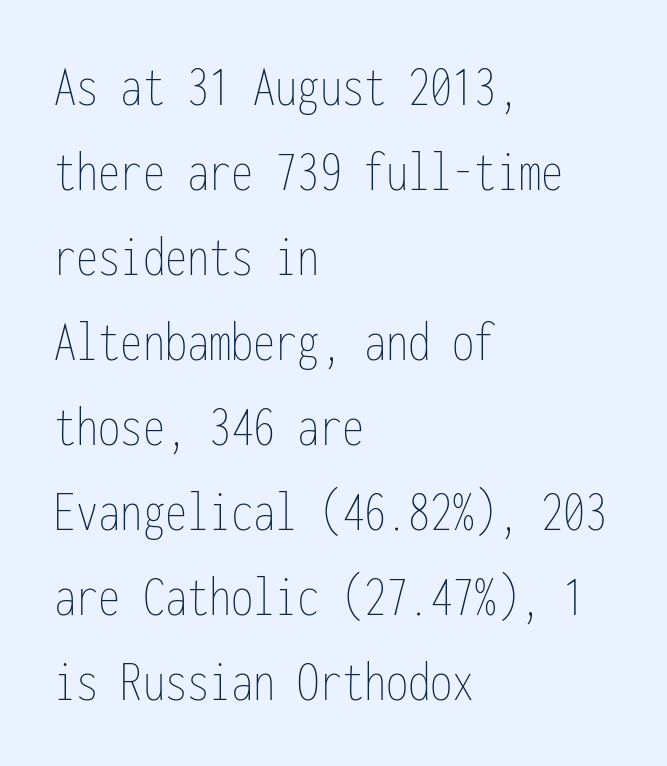
The image shows 59 px thin, condensed type, upright, monospaced; set left-aligned, normal line spacing (1.44x), normal letter spacing, not underlined; low stroke contrast and a medium x-height.
